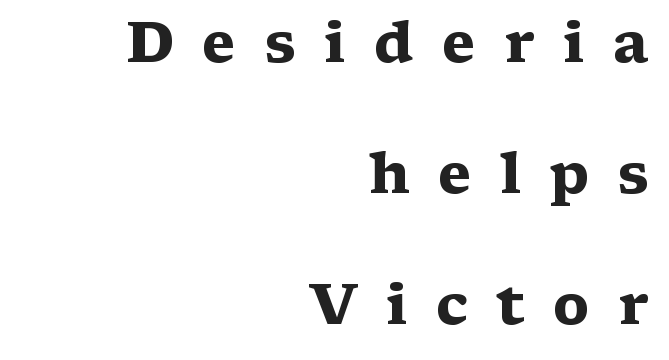
These lines are rendered in a variable-pitch font. A typesetter would mark this as roman, not italic. Reading down the block, your eye finds every line finishing at a fixed right position. This sample uses expanded letter spacing, leaving extra air between glyphs. A typesetter would call this leading open, well beyond the default.
